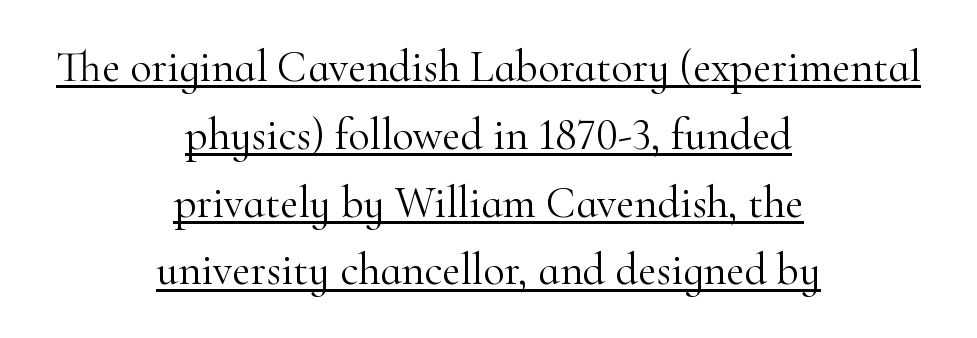
{"serif": "yes", "italic": "no", "bold": "no", "weight": "light", "width": "normal", "stroke_contrast": "high", "x_height": "small", "monospaced": "no", "underline": "yes", "align": "center", "line_spacing": "normal", "line_spacing_ratio": 1.54, "letter_spacing": "normal", "letter_spacing_em": 0.0, "glyph_px": 44}
